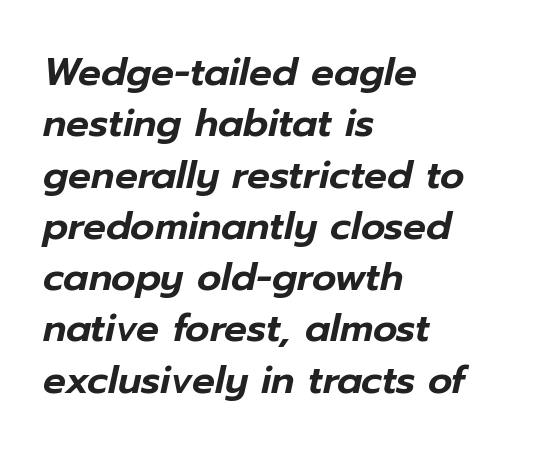
The image shows 38 px text type, italic (leaning right); set left-aligned, normal line spacing (1.35x), normal letter spacing, not underlined; low stroke contrast and a medium x-height.
